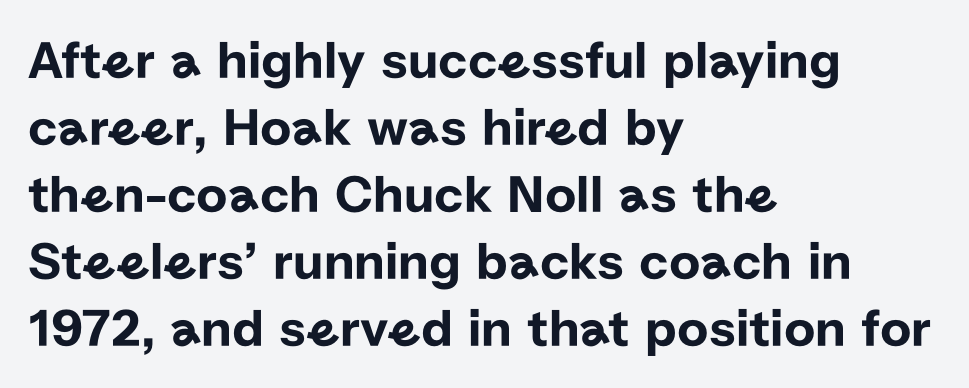
Q: Is the text italic (slanted)? A: No, it is upright.
Q: Is the typeface a serif or a sans-serif typeface? A: Sans-serif.
Q: Is the text underlined? A: No.
Q: How is the paragraph aligned? A: Left-aligned.
Q: Is the spacing between letters normal or unusually wide? A: Normal.
Q: Width (condensed, normal, or wide)? A: Normal.
Q: Stroke contrast? A: Low.
Q: x-height? A: Medium.
Q: Monospaced? A: No.
